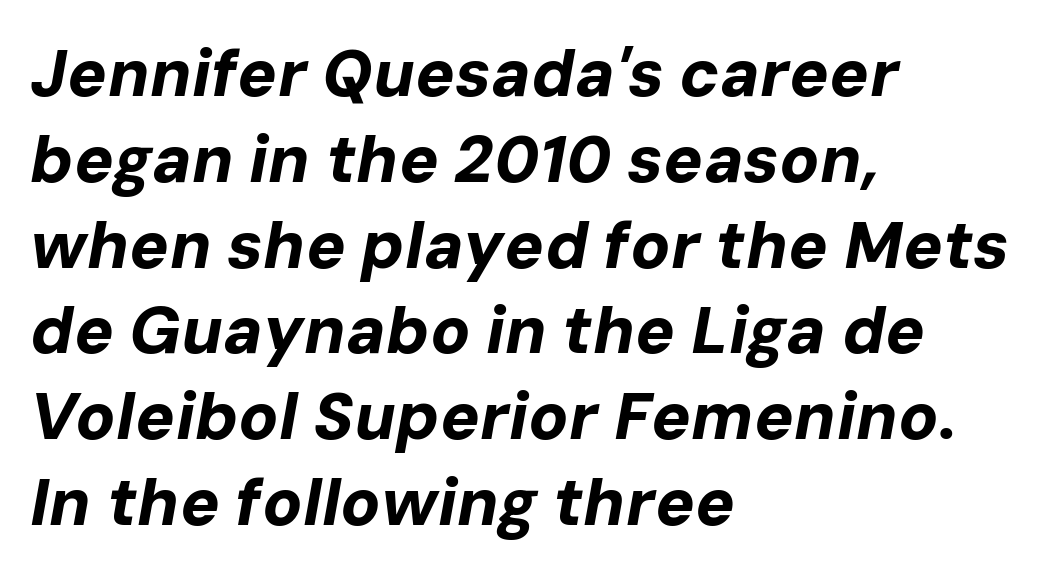
Q: Is the text bold? A: Yes.
Q: Is the text italic (slanted)? A: Yes, it leans right by about 10 degrees.
Q: Is the text underlined? A: No.
Q: How is the paragraph aligned? A: Left-aligned.
Q: Is the spacing between letters normal or unusually wide? A: Normal.
Q: Is the spacing between lines tight, normal or loose? A: Normal.
Q: Width (condensed, normal, or wide)? A: Normal.
Q: Stroke contrast? A: Low.
Q: x-height? A: Medium.
Q: Monospaced? A: No.
